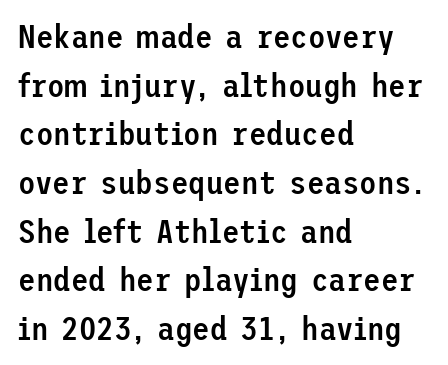
Q: Is the text bold? A: Semi-bold.
Q: Is the text italic (slanted)? A: No, it is upright.
Q: Is the typeface a serif or a sans-serif typeface? A: Sans-serif.
Q: Is the text underlined? A: No.
Q: How is the paragraph aligned? A: Left-aligned.
Q: Is the spacing between letters normal or unusually wide? A: Normal.
Q: Is the spacing between lines tight, normal or loose? A: Normal.
Q: Width (condensed, normal, or wide)? A: Normal.
Q: Stroke contrast? A: Low.
Q: x-height? A: Medium.
